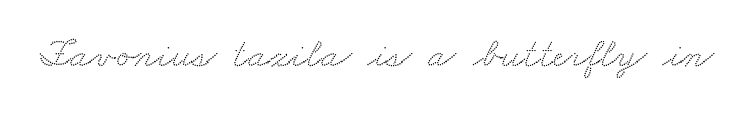
{"serif": "yes", "width": "wide", "stroke_contrast": "medium", "x_height": "small", "monospaced": "no", "underline": "no", "letter_spacing": "normal", "letter_spacing_em": 0.0, "glyph_px": 41}
